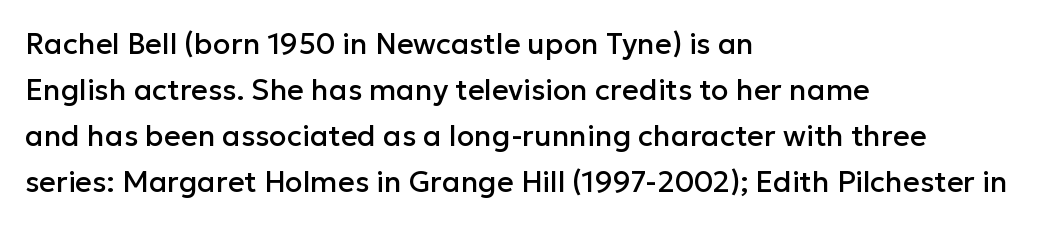
Q: Is the text italic (slanted)? A: No, it is upright.
Q: Is the typeface a serif or a sans-serif typeface? A: Sans-serif.
Q: Is the text underlined? A: No.
Q: How is the paragraph aligned? A: Left-aligned.
Q: Is the spacing between letters normal or unusually wide? A: Normal.
Q: Is the spacing between lines tight, normal or loose? A: Normal.
Q: Width (condensed, normal, or wide)? A: Normal.
Q: Stroke contrast? A: Low.
Q: x-height? A: Medium.
Q: Monospaced? A: No.
